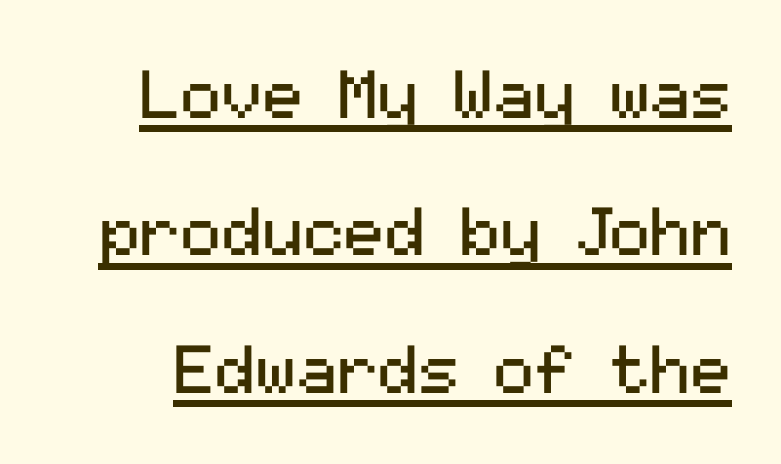
{"serif": "no", "italic": "no", "bold": "no", "weight": "regular", "width": "normal", "stroke_contrast": "medium", "x_height": "medium", "monospaced": "no", "underline": "yes", "line_spacing": "loose", "line_spacing_ratio": 2.02, "letter_spacing": "normal", "letter_spacing_em": 0.0, "glyph_px": 68}
